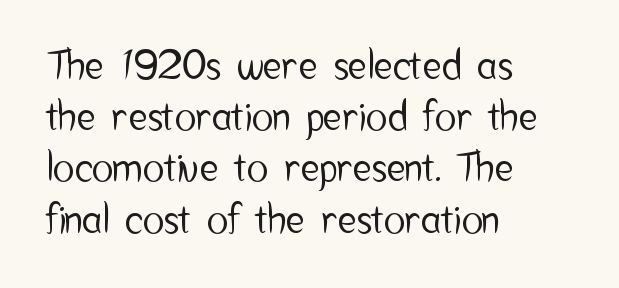
Q: Is the text italic (slanted)? A: No, it is upright.
Q: Is the typeface a serif or a sans-serif typeface? A: Sans-serif.
Q: Is the text underlined? A: No.
Q: How is the paragraph aligned? A: Left-aligned.
Q: Is the spacing between letters normal or unusually wide? A: Normal.
Q: Is the spacing between lines tight, normal or loose? A: Normal.
Q: Width (condensed, normal, or wide)? A: Condensed.
Q: Stroke contrast? A: Low.
Q: x-height? A: Medium.
Q: Monospaced? A: No.
